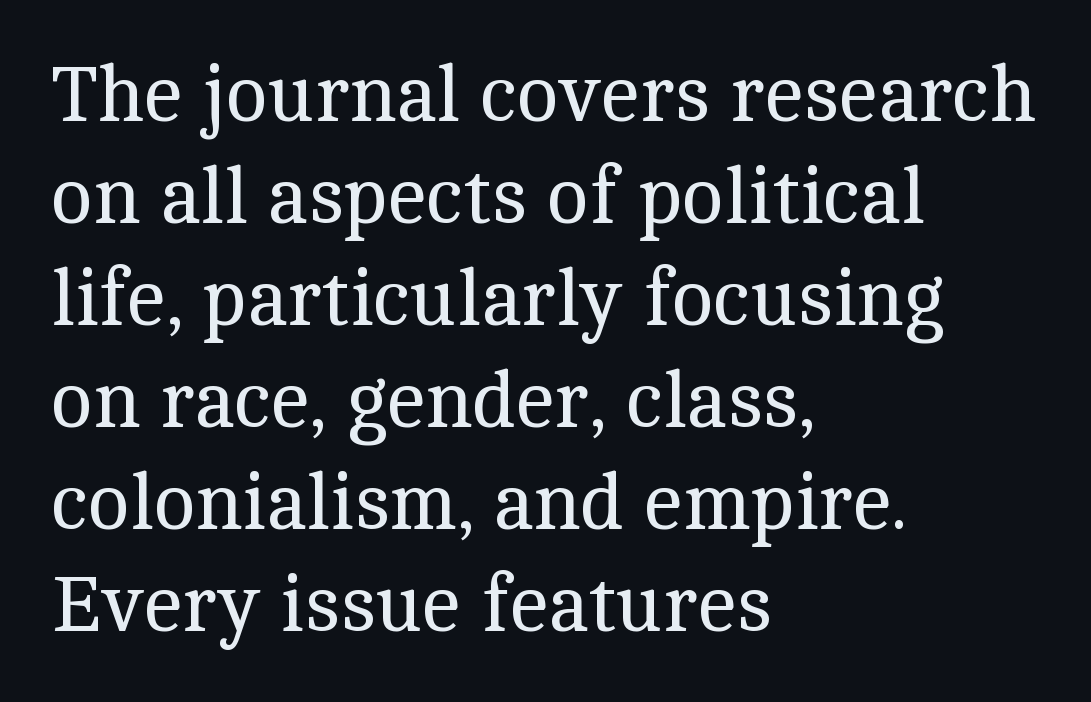
Q: Is the text bold? A: No.
Q: Is the text italic (slanted)? A: No, it is upright.
Q: Is the typeface a serif or a sans-serif typeface? A: Serif.
Q: Is the text underlined? A: No.
Q: How is the paragraph aligned? A: Left-aligned.
Q: Is the spacing between letters normal or unusually wide? A: Normal.
Q: Is the spacing between lines tight, normal or loose? A: Normal.
Q: Width (condensed, normal, or wide)? A: Normal.
Q: x-height? A: Medium.
Q: Monospaced? A: No.
